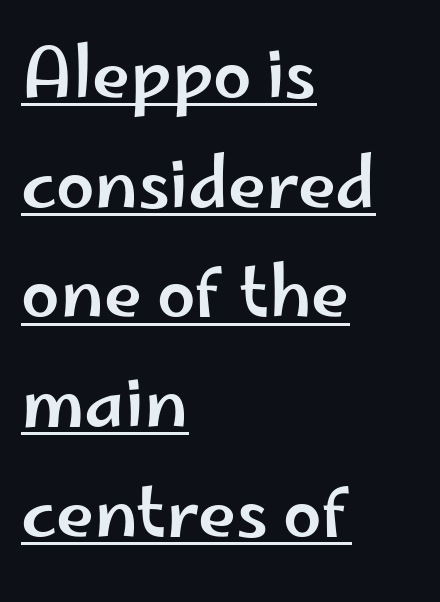
The string is rendered with underlining switched on. The lines are quadded left. Check where the strokes stop: nothing finishes them off — pure sans. Look at the tracking — it's just the regular setting, nothing added. Reading down the column, the eye jumps a familiar distance to each next line. The letters advance in unequal steps, a hallmark of proportional type.
